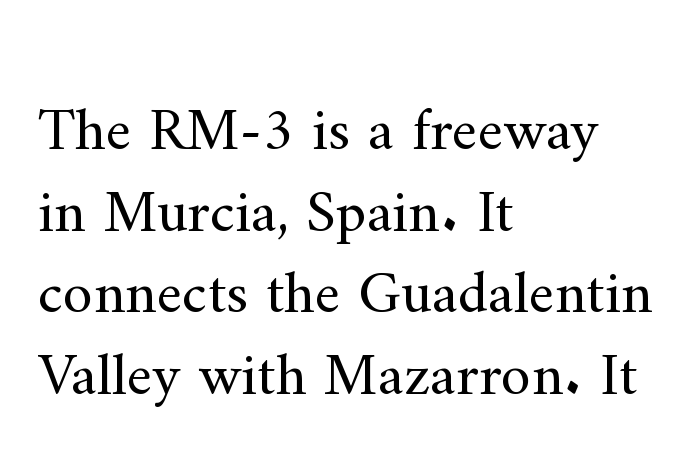
The image shows 61 px regular-weight serif type, upright; set left-aligned, normal line spacing (1.34x), normal letter spacing, not underlined; medium stroke contrast and a small x-height.
